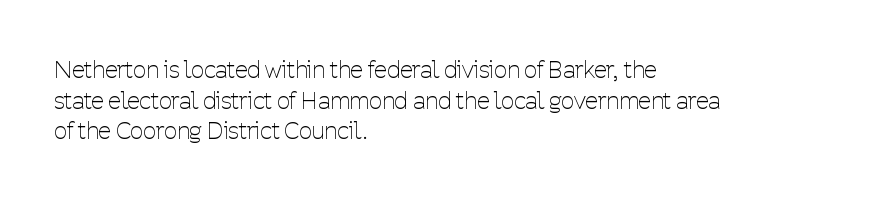
{"italic": "no", "bold": "no", "underline": "no", "align": "left", "line_spacing": "normal", "line_spacing_ratio": 1.33, "letter_spacing": "normal", "letter_spacing_em": 0.0, "glyph_px": 23}
